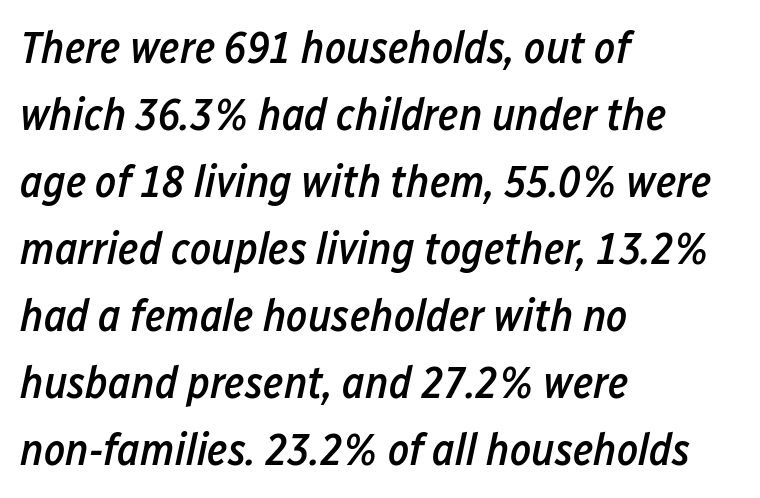
Q: Is the text bold? A: Semi-bold.
Q: Is the text italic (slanted)? A: Yes, it leans right by about 12 degrees.
Q: Is the text underlined? A: No.
Q: How is the paragraph aligned? A: Left-aligned.
Q: Is the spacing between letters normal or unusually wide? A: Normal.
Q: Is the spacing between lines tight, normal or loose? A: Normal.
Q: Width (condensed, normal, or wide)? A: Condensed.
Q: Stroke contrast? A: Low.
Q: x-height? A: Medium.
Q: Monospaced? A: No.
